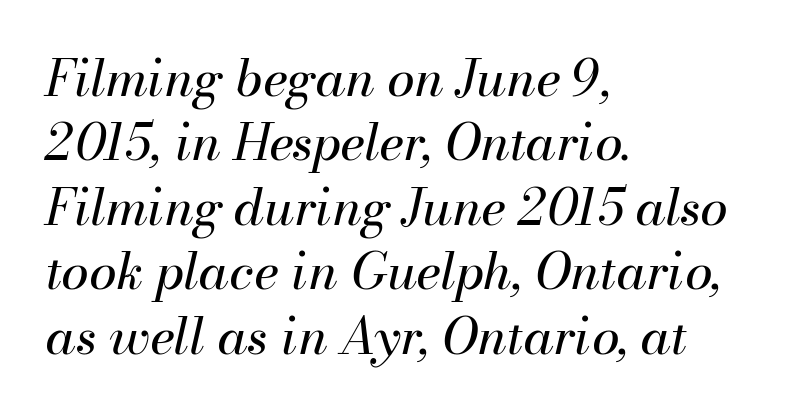
Q: Is the text bold? A: No.
Q: Is the text italic (slanted)? A: Yes, it leans right by about 13 degrees.
Q: Is the text underlined? A: No.
Q: How is the paragraph aligned? A: Left-aligned.
Q: Is the spacing between letters normal or unusually wide? A: Normal.
Q: Is the spacing between lines tight, normal or loose? A: Normal.
Q: Width (condensed, normal, or wide)? A: Normal.
Q: Stroke contrast? A: Medium.
Q: x-height? A: Small.
Q: Monospaced? A: No.
